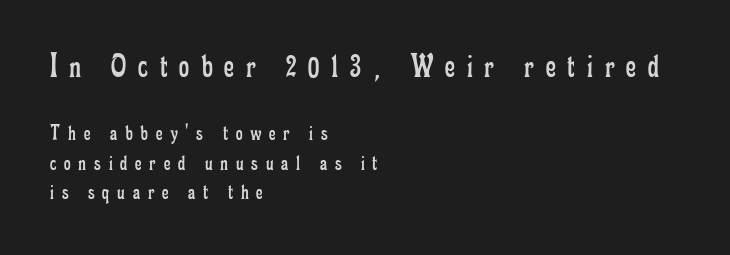
Character size in the leading block exceeds that of the trailing block. The weight tops out at a normal text grade. The letterforms stand isolated, each surrounded by extra space. These lines are set flush left with a ragged right edge. Nope, not italic — everything's standing straight.
